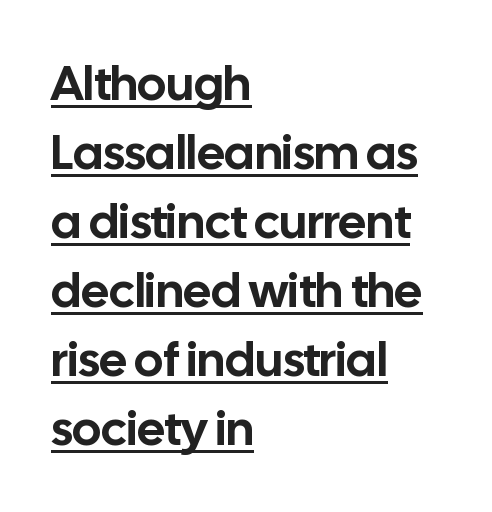
Q: Is the text italic (slanted)? A: No, it is upright.
Q: Is the typeface a serif or a sans-serif typeface? A: Sans-serif.
Q: Is the text underlined? A: Yes.
Q: How is the paragraph aligned? A: Left-aligned.
Q: Is the spacing between letters normal or unusually wide? A: Normal.
Q: Is the spacing between lines tight, normal or loose? A: Normal.
Q: Width (condensed, normal, or wide)? A: Normal.
Q: Stroke contrast? A: Low.
Q: x-height? A: Medium.
Q: Monospaced? A: No.
